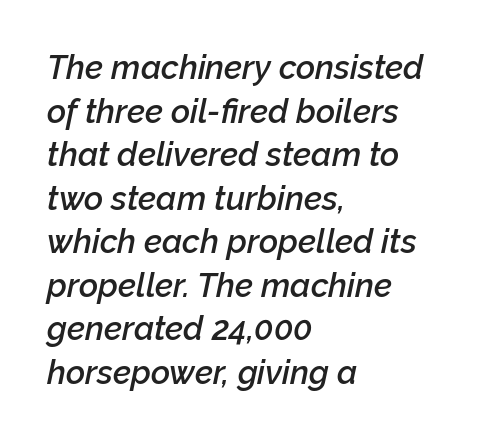
The image shows 33 px semibold type, italic (leaning right); set left-aligned, normal line spacing (1.32x), normal letter spacing, not underlined; low stroke contrast and a medium x-height.
